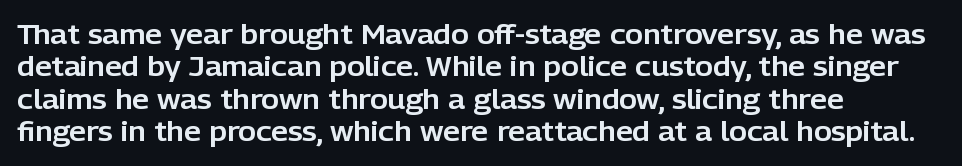
Q: Is the text italic (slanted)? A: No, it is upright.
Q: Is the text underlined? A: No.
Q: How is the paragraph aligned? A: Left-aligned.
Q: Is the spacing between letters normal or unusually wide? A: Normal.
